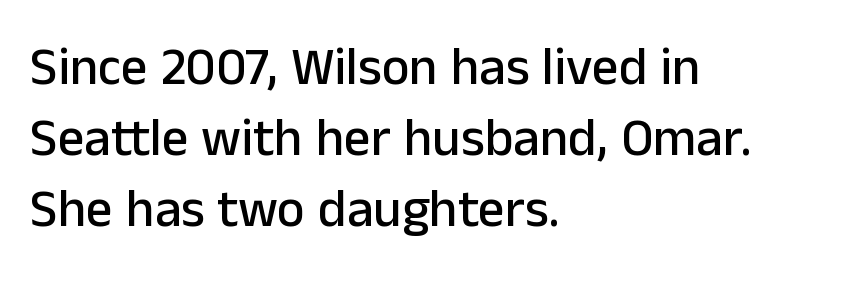
The image shows 53 px sans-serif type, upright; set left-aligned, normal line spacing (1.34x), normal letter spacing, not underlined; low stroke contrast and a medium x-height.
